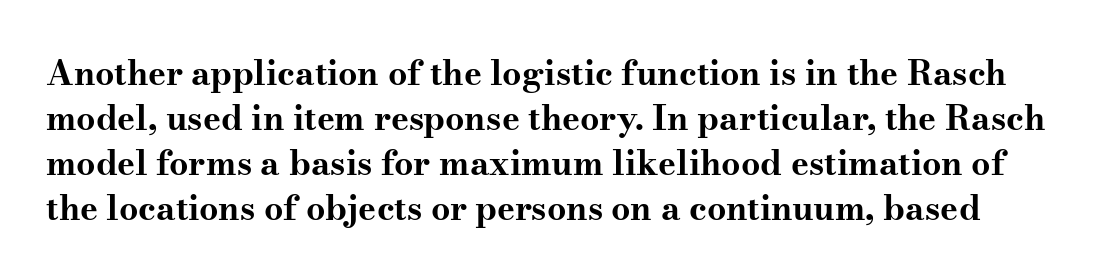
The image shows 34 px bold, wide serif type, upright; set normal line spacing (1.32x), normal letter spacing, not underlined; medium stroke contrast and a small x-height.
